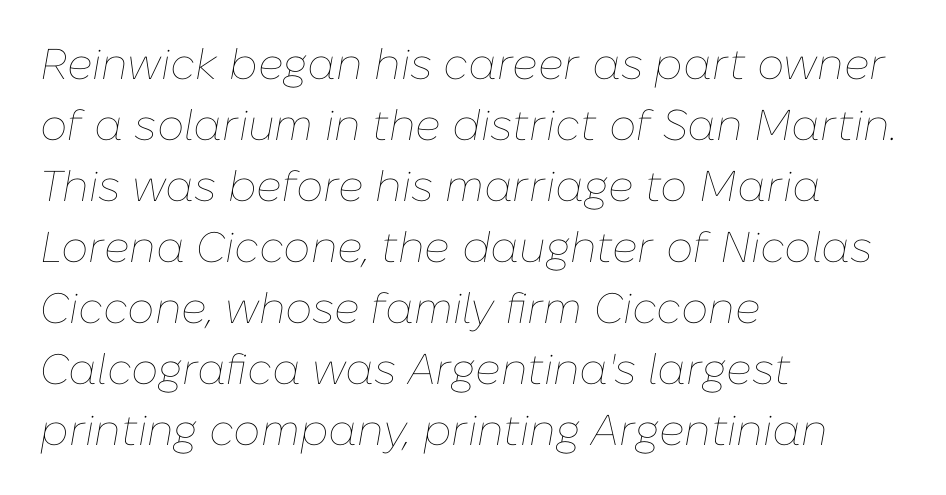
The space beneath each line is pristine and unruled. A normal amount of white space separates one row of letters from the next. Each word holds together tightly as a unit, with standard inter-letter gaps. The weight would be labelled regular, book, light, or lighter still. This rendering uses left alignment, leaving the right contour irregular. Think of a printed novel: that variable character pitch is what you see here.
